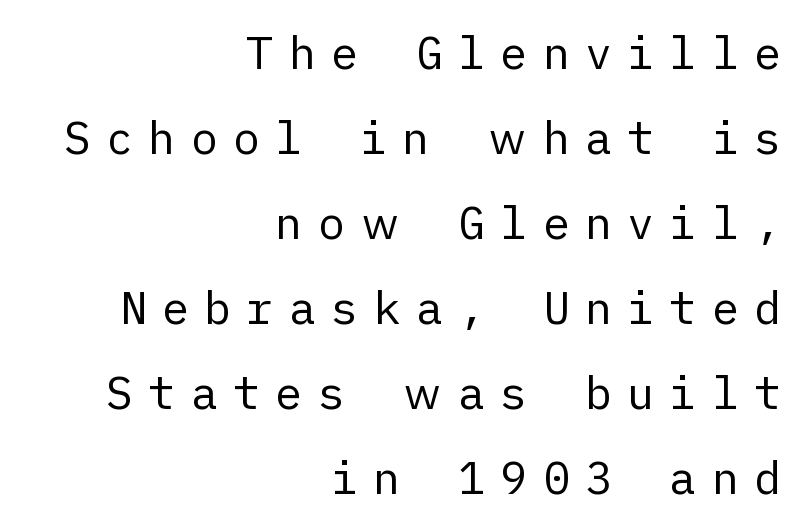
{"serif": "no", "italic": "no", "bold": "no", "weight": "regular", "width": "normal", "stroke_contrast": "low", "x_height": "medium", "underline": "no", "align": "right", "line_spacing_ratio": 1.89, "letter_spacing": "wide", "letter_spacing_em": 0.34, "glyph_px": 45}
